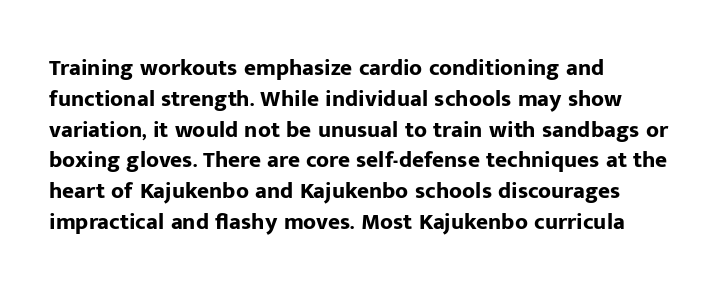
Q: Is the text bold? A: Yes.
Q: Is the text italic (slanted)? A: No, it is upright.
Q: Is the text underlined? A: No.
Q: How is the paragraph aligned? A: Left-aligned.
Q: Is the spacing between letters normal or unusually wide? A: Normal.
Q: Is the spacing between lines tight, normal or loose? A: Normal.
